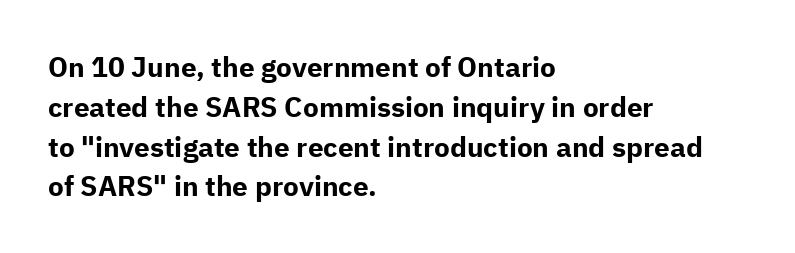
{"serif": "no", "italic": "no", "bold": "yes", "weight": "bold", "width": "normal", "stroke_contrast": "low", "x_height": "medium", "monospaced": "no", "underline": "no", "align": "left", "line_spacing": "normal", "line_spacing_ratio": 1.42, "letter_spacing": "normal", "letter_spacing_em": 0.0, "glyph_px": 28}
